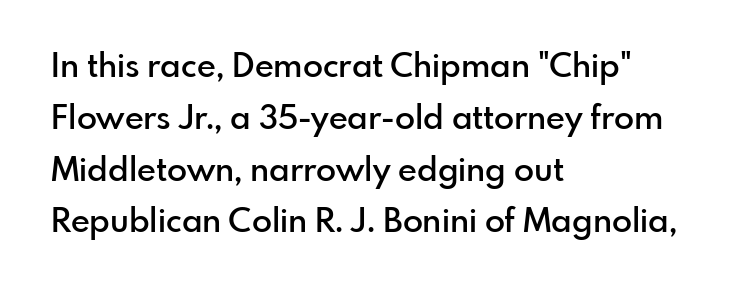
The image shows 33 px semibold sans-serif type, upright; set left-aligned, normal line spacing (1.57x), normal letter spacing, not underlined; low stroke contrast and a small x-height.
